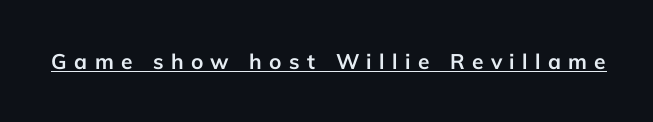
The type is letterspaced generously, with wide tracking. Does the weight exceed regular? Yes, all the way to bold. Like a heading marked for emphasis, these lines bear an underscore. The lettering stays uniformly vertical, giving the passage a roman look.
